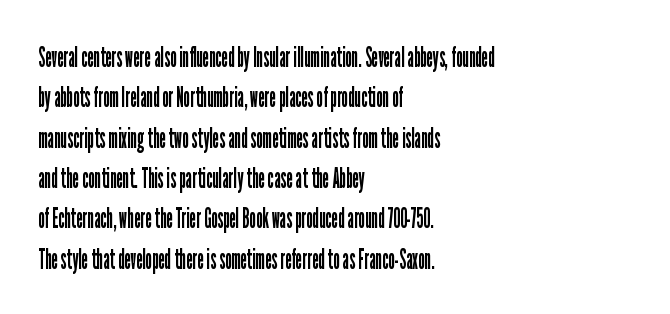
The characters are drawn with everyday or finer stroke widths. Looks like regular typesetting: each glyph gets only the width it needs. If you drew a line through each stem, it would be perfectly vertical. The specimen omits any rule beneath the text block's lines.
